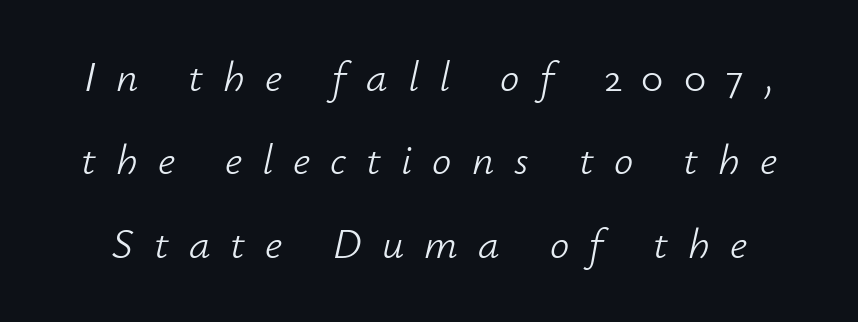
{"italic": "yes", "lean": "right", "slant_degrees": 12, "bold": "no", "weight": "light", "width": "normal", "stroke_contrast": "low", "x_height": "small", "monospaced": "no", "underline": "no", "line_spacing": "loose", "line_spacing_ratio": 1.94, "letter_spacing": "wide", "letter_spacing_em": 0.47, "glyph_px": 43}
